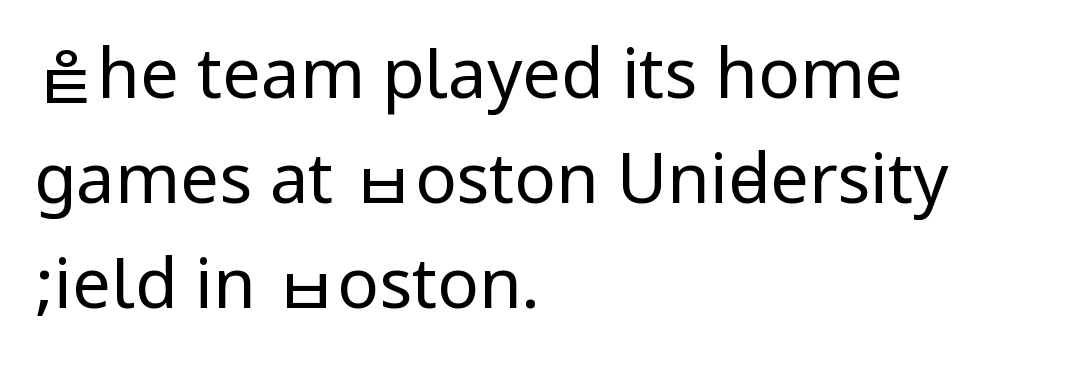
Posture: vertical. Look at the bottom of the vertical strokes: they stop flat, with no serifs. Underline: absent. The lines are quadded left. No heavy texture on the line: the type isn't bold. The tracking reads as untouched default to a designer's eye.
